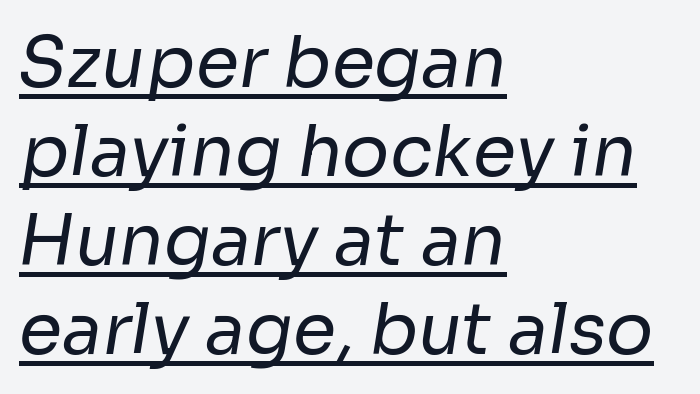
Leading: standard. Each line starts at the same left margin while the right side varies. Here the designer chose a conventional face with non-uniform glyph widths. Does extra space separate the letters? No, they use regular spacing. Bold? No — there's no thickening of the strokes.
